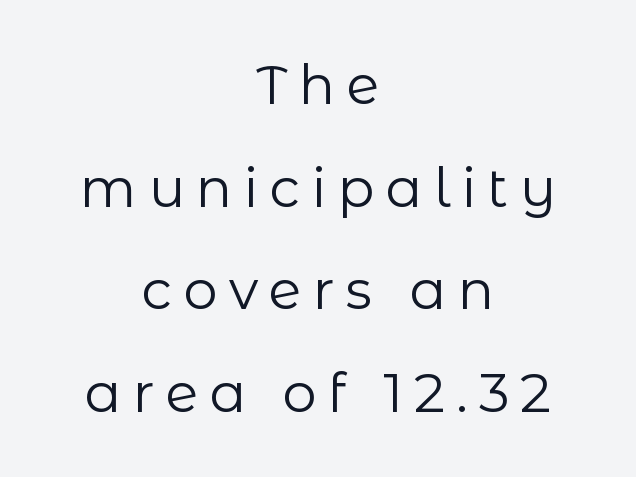
Q: Is the text bold? A: No.
Q: Is the text italic (slanted)? A: No, it is upright.
Q: Is the typeface a serif or a sans-serif typeface? A: Sans-serif.
Q: Is the text underlined? A: No.
Q: How is the paragraph aligned? A: Centered.
Q: Is the spacing between letters normal or unusually wide? A: Unusually wide.
Q: Is the spacing between lines tight, normal or loose? A: Loose.
Q: Width (condensed, normal, or wide)? A: Normal.
Q: Stroke contrast? A: Low.
Q: x-height? A: Medium.
Q: Monospaced? A: No.
